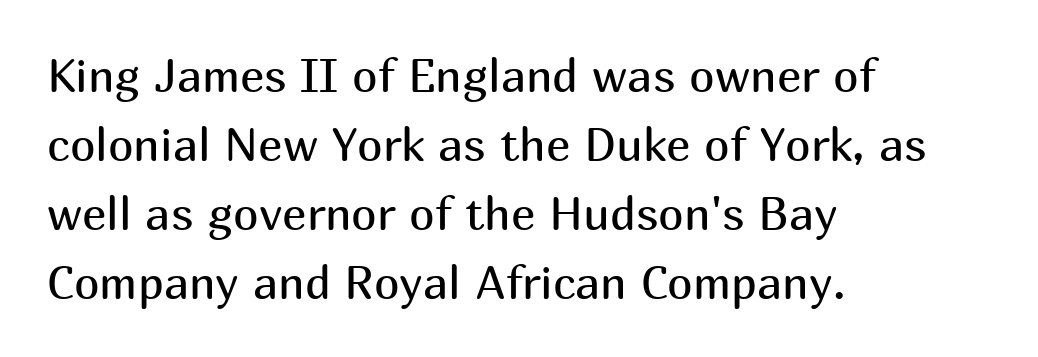
{"serif": "no", "italic": "no", "bold": "no", "weight": "regular", "width": "normal", "stroke_contrast": "medium", "x_height": "medium", "monospaced": "no", "underline": "no", "align": "left", "line_spacing": "normal", "line_spacing_ratio": 1.5, "letter_spacing": "normal", "letter_spacing_em": 0.0, "glyph_px": 46}
